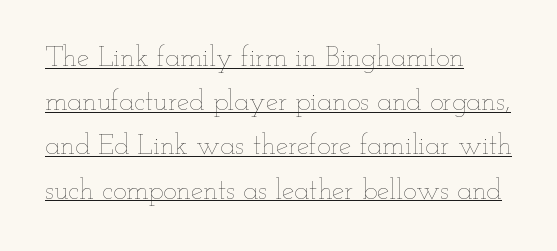
Q: Is the text bold? A: No.
Q: Is the text italic (slanted)? A: No, it is upright.
Q: Is the text underlined? A: Yes.
Q: How is the paragraph aligned? A: Left-aligned.
Q: Is the spacing between letters normal or unusually wide? A: Normal.
Q: Is the spacing between lines tight, normal or loose? A: Normal.
Q: Width (condensed, normal, or wide)? A: Wide.
Q: Stroke contrast? A: Low.
Q: x-height? A: Small.
Q: Monospaced? A: No.
